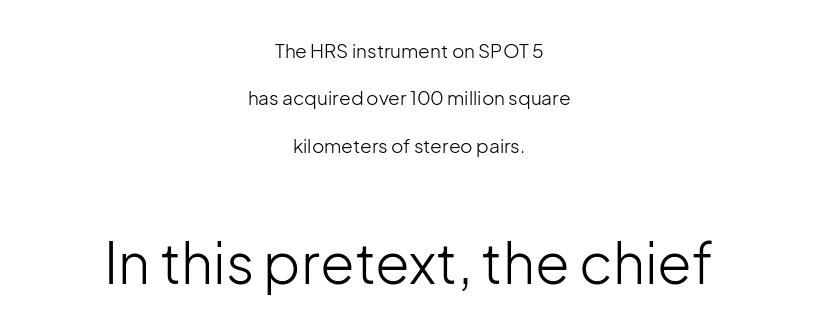
A centered setting, common on invitations and titles, is used for this passage. No extra ink here — the face is not bold. You could fit nearly another row in the gap between these rows. Clear beneath every line of the passage.
